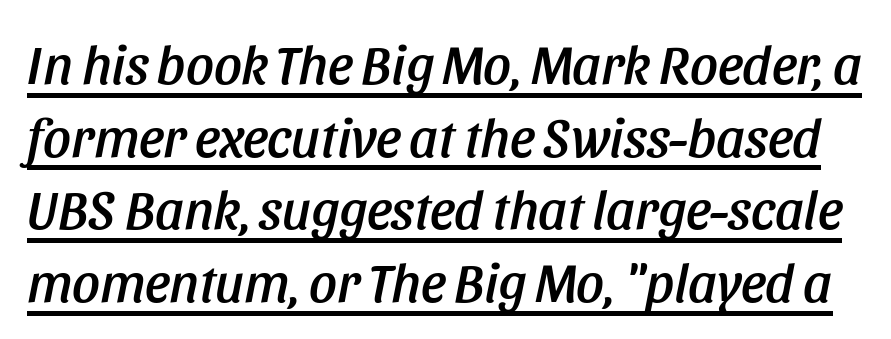
The image shows 55 px condensed type, italic (leaning right); set normal line spacing (1.32x), normal letter spacing, underlined; low stroke contrast and a large x-height.
